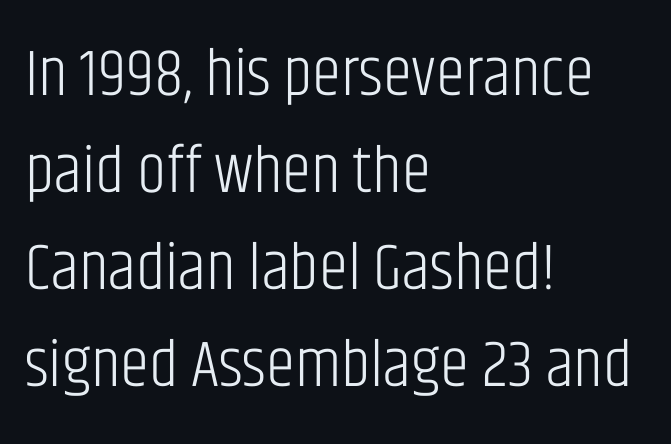
The image shows 66 px light, condensed sans-serif type, upright; set left-aligned, normal line spacing (1.47x), normal letter spacing, not underlined; low stroke contrast and a large x-height.
